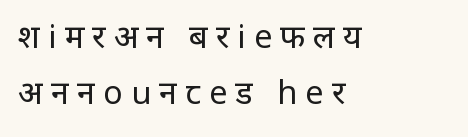
{"serif": "no", "italic": "no", "bold": "no", "weight": "regular", "width": "normal", "stroke_contrast": "low", "x_height": "large", "monospaced": "no", "underline": "no", "align": "left", "line_spacing_ratio": 1.76, "letter_spacing": "wide", "letter_spacing_em": 0.26, "glyph_px": 32}
